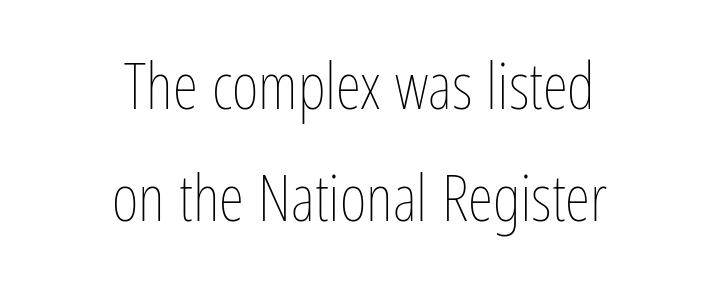
Q: Is the text bold? A: No.
Q: Is the text italic (slanted)? A: No, it is upright.
Q: Is the text underlined? A: No.
Q: How is the paragraph aligned? A: Centered.
Q: Is the spacing between letters normal or unusually wide? A: Normal.
Q: Width (condensed, normal, or wide)? A: Condensed.
Q: Stroke contrast? A: Low.
Q: x-height? A: Medium.
Q: Monospaced? A: No.
